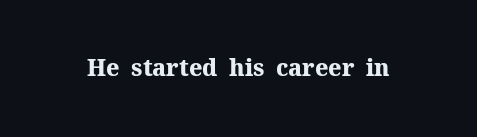
Q: Is the text bold? A: Yes.
Q: Is the text italic (slanted)? A: No, it is upright.
Q: Is the text underlined? A: No.
Q: Is the spacing between letters normal or unusually wide? A: Normal.
